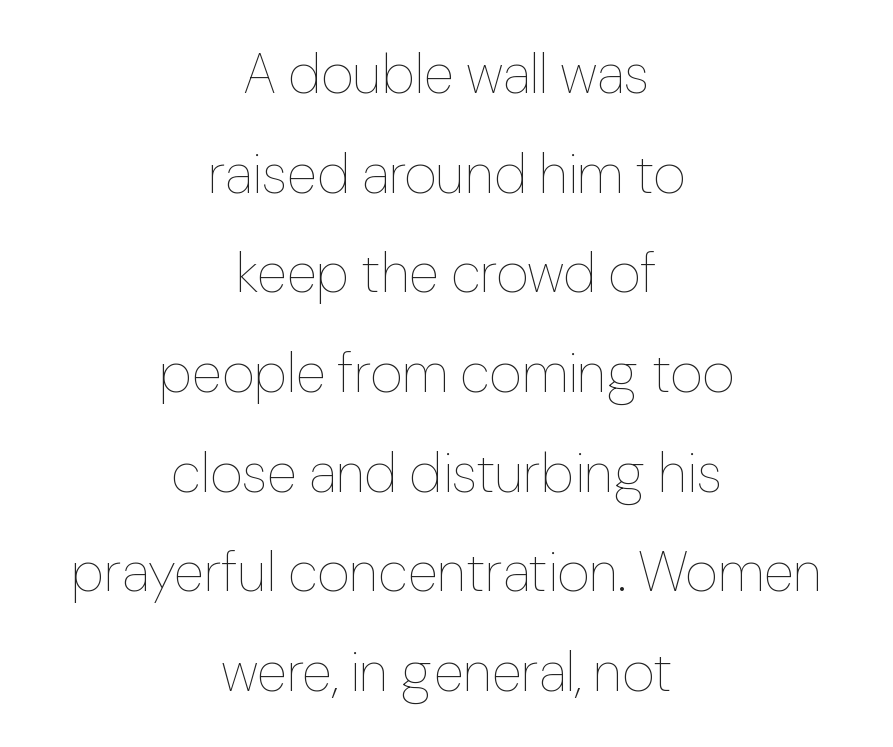
{"italic": "no", "bold": "no", "weight": "thin", "width": "normal", "stroke_contrast": "low", "x_height": "medium", "monospaced": "no", "underline": "no", "align": "center", "line_spacing_ratio": 1.78, "letter_spacing": "normal", "letter_spacing_em": 0.0, "glyph_px": 56}
